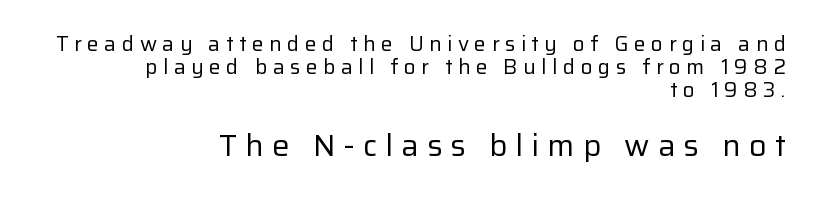
The image shows 31 px regular-weight sans-serif type, upright; set right-aligned, tight line spacing (1.09x), unusually wide letter spacing (+0.26 em), not underlined; the second (bottom) block is 1.48x larger; low stroke contrast and a medium x-height.
